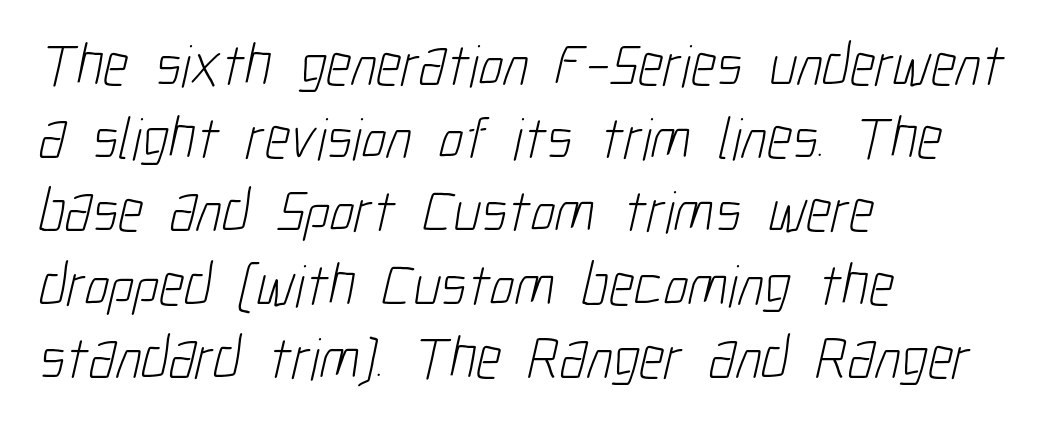
The image shows 60 px light, condensed sans-serif type; set left-aligned, line spacing 1.22x, normal letter spacing, not underlined; low stroke contrast and a medium x-height.
